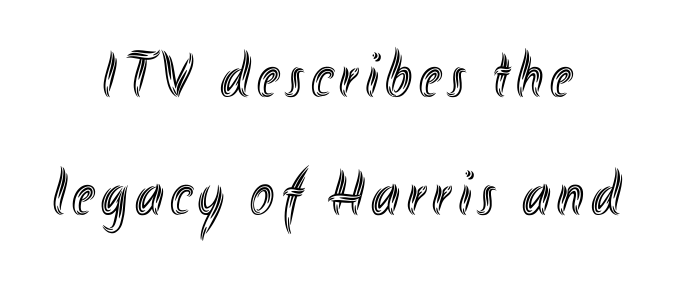
Q: Is the text italic (slanted)? A: Yes.
Q: Is the text underlined? A: No.
Q: How is the paragraph aligned? A: Centered.
Q: Width (condensed, normal, or wide)? A: Condensed.
Q: x-height? A: Small.
Q: Monospaced? A: No.
